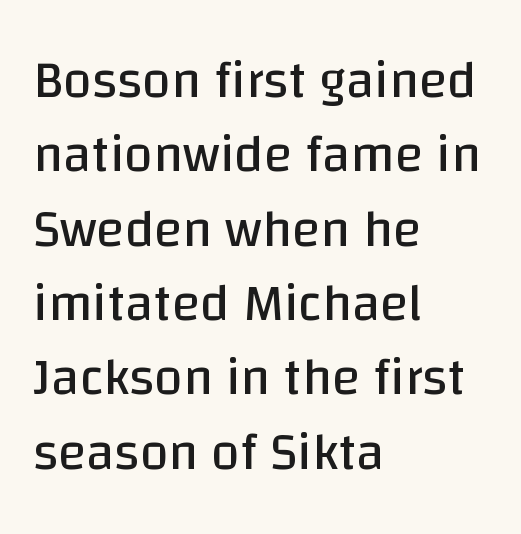
Nope, not italic — everything's standing straight. Every row of glyphs begins at an identical x-position on the left. The letters sit at their default tracking, neither squeezed nor spread. Typographically, this falls in the sans-serif category. The specimen omits any rule beneath the text block's lines.
